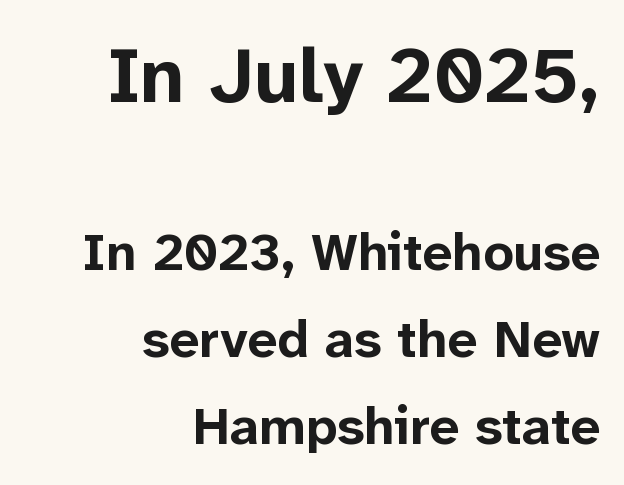
{"serif": "no", "italic": "no", "bold": "yes", "weight": "bold", "width": "normal", "stroke_contrast": "low", "x_height": "medium", "monospaced": "no", "underline": "no", "align": "right", "line_spacing": "normal", "line_spacing_ratio": 1.64, "letter_spacing": "normal", "letter_spacing_em": 0.0, "larger_block": "first", "size_ratio": 1.49, "glyph_px": 79}
